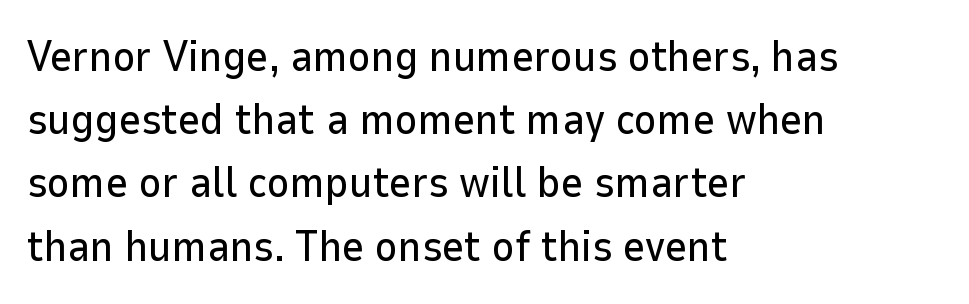
Q: Is the text italic (slanted)? A: No, it is upright.
Q: Is the typeface a serif or a sans-serif typeface? A: Sans-serif.
Q: Is the text underlined? A: No.
Q: How is the paragraph aligned? A: Left-aligned.
Q: Is the spacing between letters normal or unusually wide? A: Normal.
Q: Is the spacing between lines tight, normal or loose? A: Normal.
Q: Width (condensed, normal, or wide)? A: Normal.
Q: Stroke contrast? A: Low.
Q: x-height? A: Medium.
Q: Monospaced? A: No.
